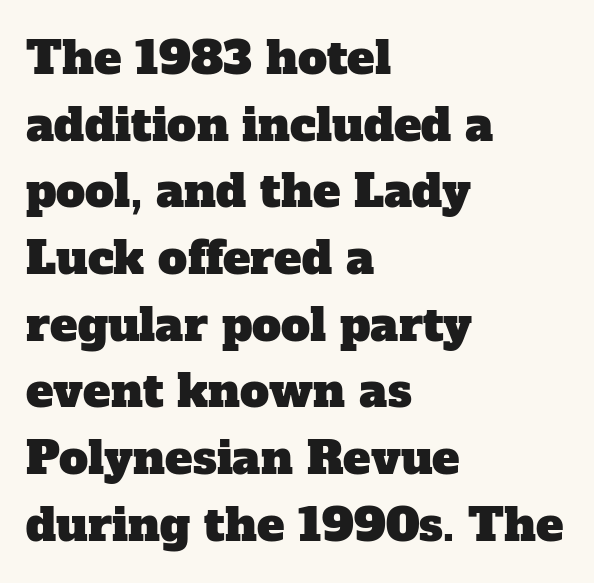
The area under the type is left untouched. Look at the bottom of the vertical strokes: they flare into serifs here. In terms of letterspacing, this is plain default setting. Note the varied advance widths — an 'i' is clearly narrower than an 'm'. This block has exactly the height ordinary leading produces.
